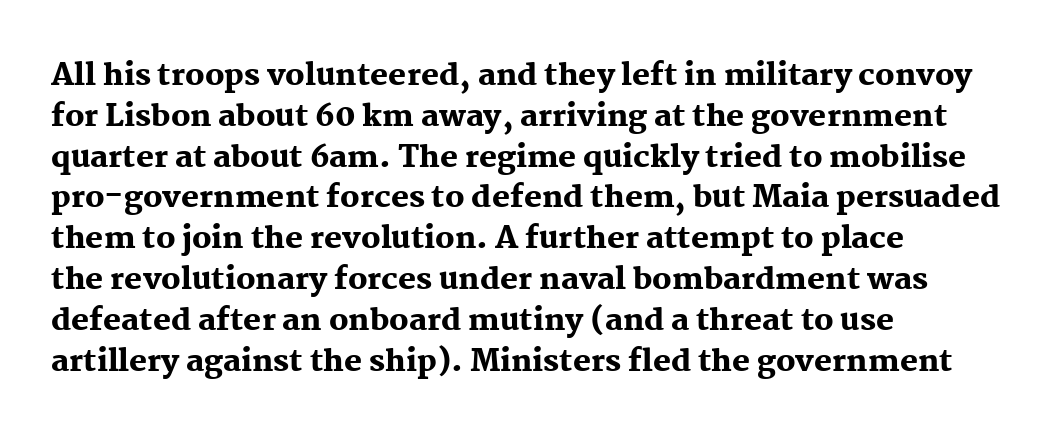
{"serif": "yes", "italic": "no", "bold": "yes", "weight": "heavy", "width": "normal", "stroke_contrast": "medium", "x_height": "medium", "monospaced": "no", "underline": "no", "align": "left", "line_spacing": "normal", "line_spacing_ratio": 1.36, "letter_spacing": "normal", "letter_spacing_em": 0.0, "glyph_px": 30}
